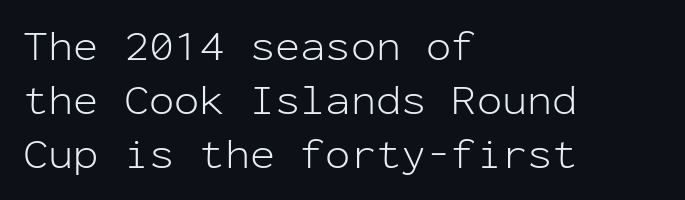
The image shows 42 px light sans-serif type, upright, monospaced; set left-aligned, normal line spacing (1.29x), normal letter spacing, not underlined; low stroke contrast and a medium x-height.
